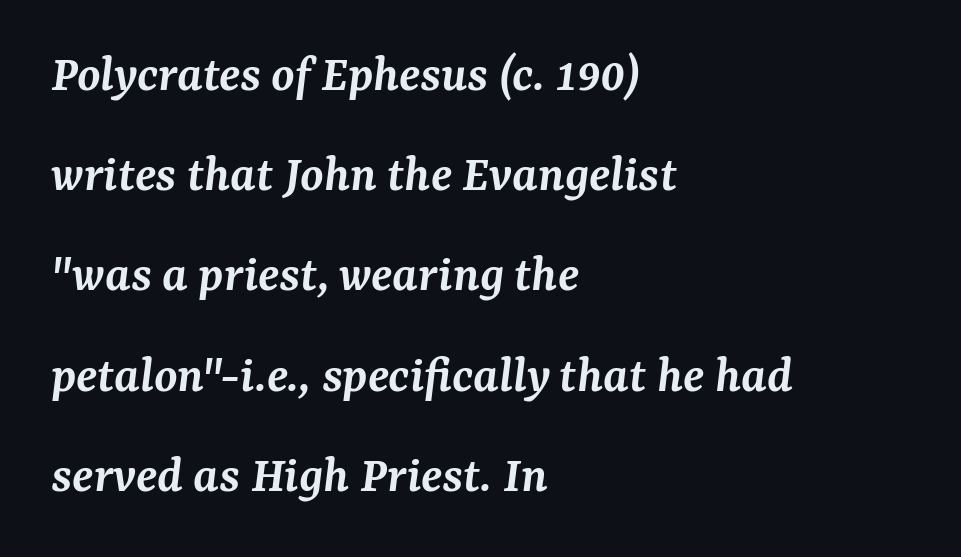
Reading down the block, your eye returns to a fixed left position each line. The gaps between neighbouring characters are ordinary and unremarkable. Glance below the letters and you will spot only blank space. These words are printed semibold, heavier than regular yet not bold. Does the type have serifs? Yes, each stem ends in a small foot.
